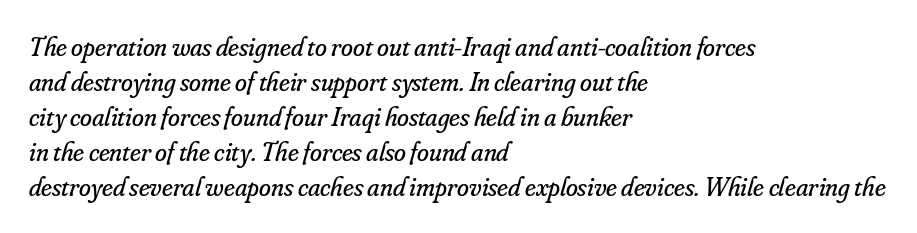
The image shows 27 px text type, italic (leaning right); set left-aligned, normal line spacing (1.3x), normal letter spacing, not underlined.
